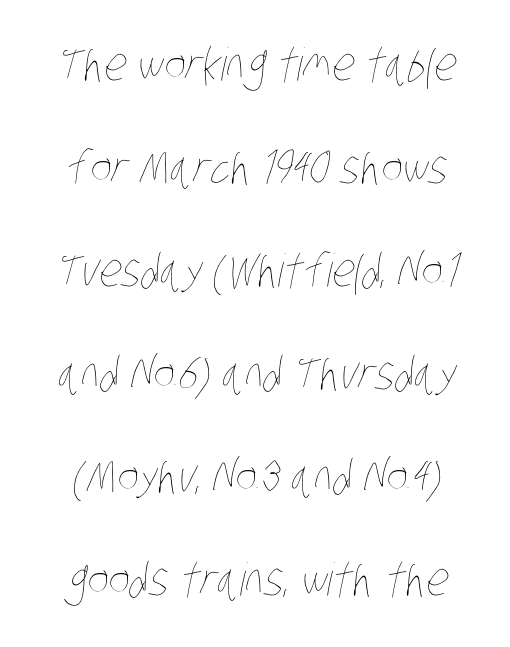
{"bold": "no", "weight": "thin", "width": "condensed", "stroke_contrast": "low", "x_height": "large", "monospaced": "no", "underline": "no", "line_spacing": "loose", "line_spacing_ratio": 2.29, "letter_spacing": "normal", "letter_spacing_em": 0.0, "glyph_px": 45}
